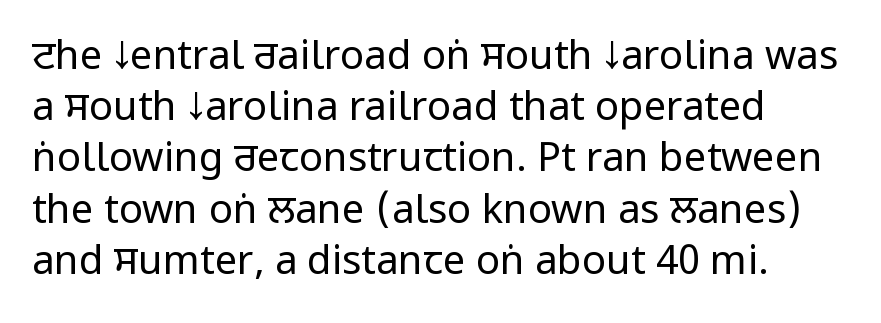
Q: Is the text bold? A: No.
Q: Is the text italic (slanted)? A: No, it is upright.
Q: Is the typeface a serif or a sans-serif typeface? A: Sans-serif.
Q: Is the text underlined? A: No.
Q: How is the paragraph aligned? A: Left-aligned.
Q: Is the spacing between letters normal or unusually wide? A: Normal.
Q: Is the spacing between lines tight, normal or loose? A: Normal.
Q: Width (condensed, normal, or wide)? A: Condensed.
Q: Stroke contrast? A: Low.
Q: x-height? A: Large.
Q: Monospaced? A: No.
